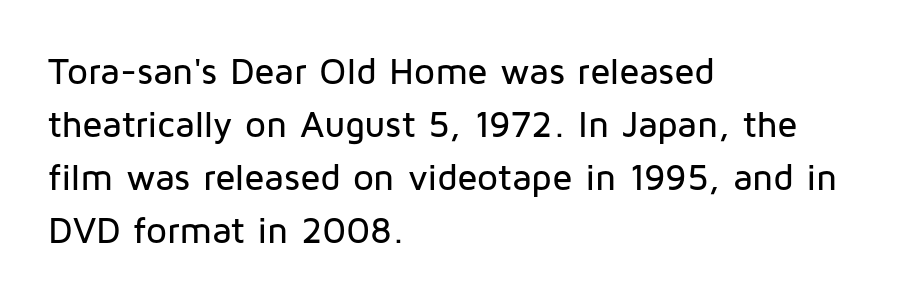
{"serif": "no", "italic": "no", "width": "normal", "stroke_contrast": "low", "x_height": "medium", "monospaced": "no", "underline": "no", "align": "left", "line_spacing": "normal", "line_spacing_ratio": 1.43, "letter_spacing": "normal", "letter_spacing_em": 0.0, "glyph_px": 37}
